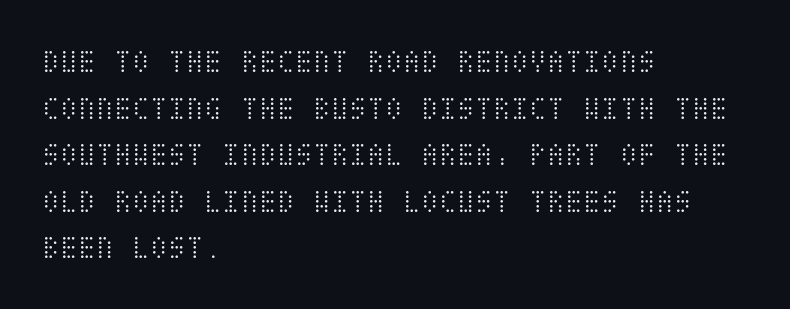
Counters stay open thanks to moderate or lighter strokes. The rag falls on the right side of this text block. Students, observe: this is what conventionally led text looks like. A typesetter would call this zero additional tracking. Vertical strokes here are truly vertical. Only glyphs here, with clear space below each row.
